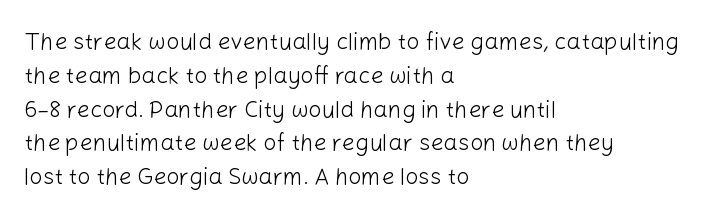
Q: Is the text bold? A: No.
Q: Is the text italic (slanted)? A: No, it is upright.
Q: Is the text underlined? A: No.
Q: How is the paragraph aligned? A: Left-aligned.
Q: Is the spacing between letters normal or unusually wide? A: Normal.
Q: Is the spacing between lines tight, normal or loose? A: Normal.
